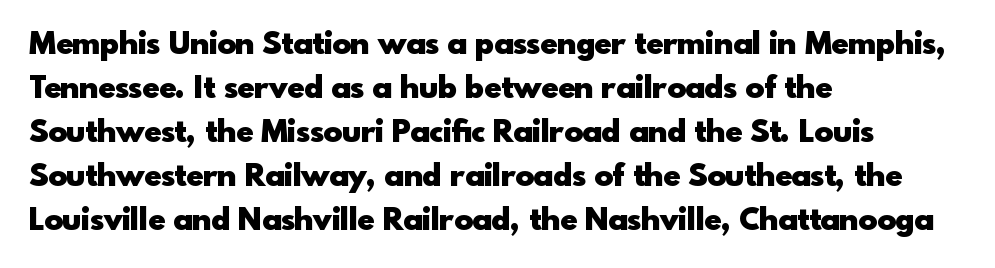
The image shows 31 px heavy sans-serif type, upright; set left-aligned, normal line spacing (1.42x), normal letter spacing, not underlined; a small x-height.
